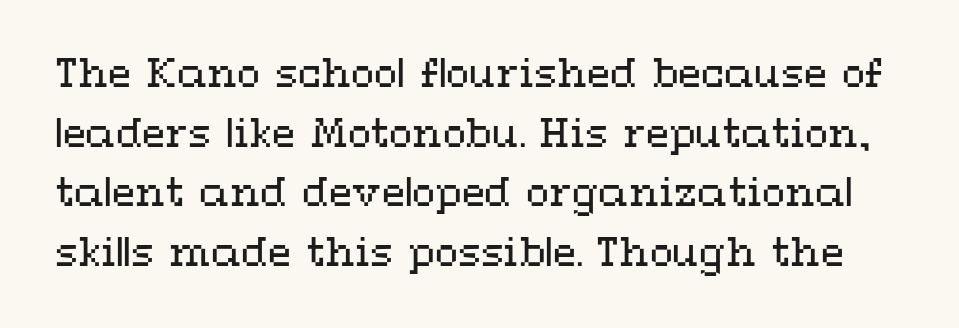
The passage shown is typed in a proportional face where columns would drift. Is there much room between lines? A standard amount, neither cramped nor airy. What stands out about the letter spacing? Nothing — it is the standard amount. No chunkiness to these letters — they're not bold. If you drew a line through each stem, it would be perfectly vertical.
